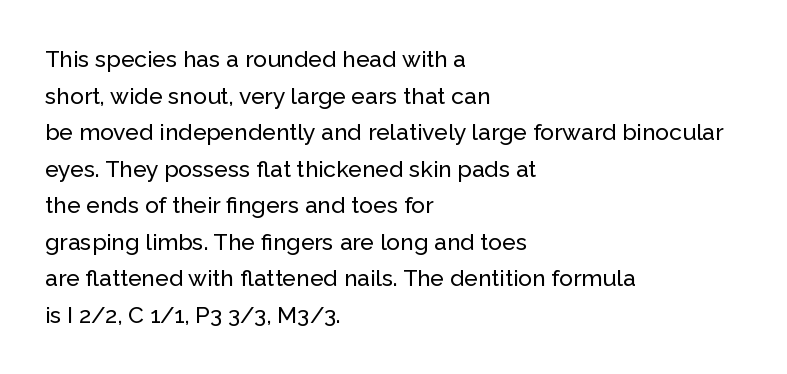
Q: Is the text italic (slanted)? A: No, it is upright.
Q: Is the text underlined? A: No.
Q: How is the paragraph aligned? A: Left-aligned.
Q: Is the spacing between letters normal or unusually wide? A: Normal.
Q: Is the spacing between lines tight, normal or loose? A: Normal.
